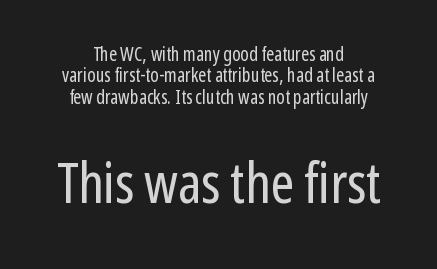
The image shows 56 px regular-weight, condensed sans-serif type, upright; set tight line spacing (1.12x), normal letter spacing, not underlined; the second (bottom) block is 2.95x larger; low stroke contrast and a medium x-height.
